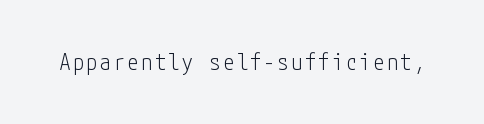
The image shows 22 px text type, upright; set not underlined.
